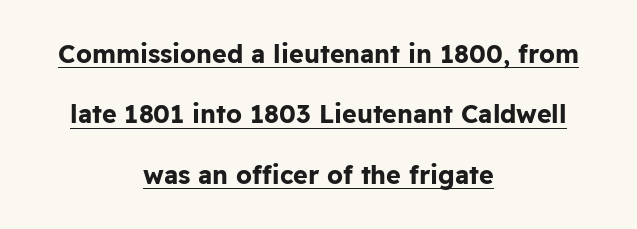
Typographic density is high because the face is bold. Here the glyphs are tracked normally, forming tight word shapes. A typesetter would call this leading open, well beyond the default. The typography opts for an upright posture over an oblique one. Alignment: centered.
